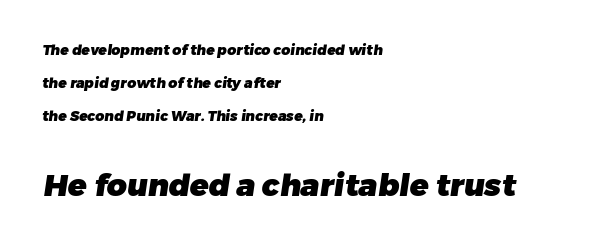
The image shows 31 px heavy sans-serif type; set left-aligned, loose line spacing (2.37x), normal letter spacing, not underlined; the second (bottom) block is 2.21x larger; low stroke contrast and a medium x-height.
